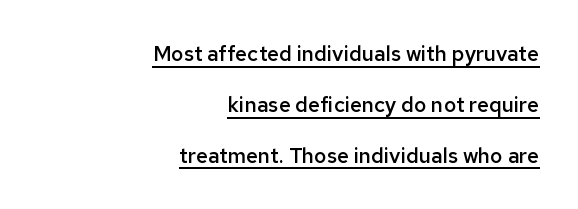
{"italic": "no", "bold": "semi", "underline": "yes", "align": "right", "line_spacing": "loose", "line_spacing_ratio": 2.42, "letter_spacing": "normal", "letter_spacing_em": 0.0, "glyph_px": 21}
